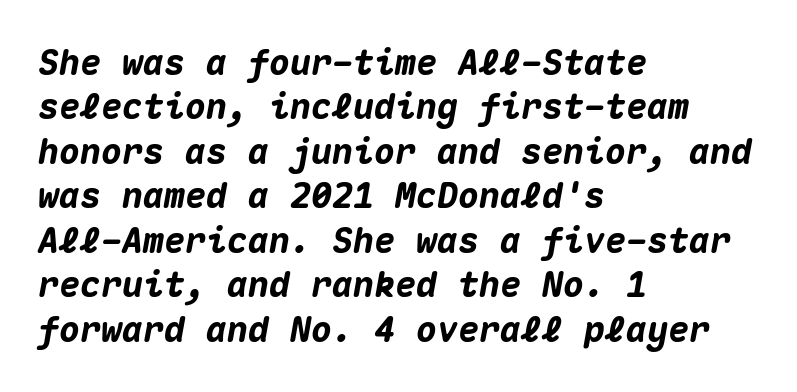
Q: Is the text bold? A: Yes.
Q: Is the text italic (slanted)? A: Yes, it leans right by about 10 degrees.
Q: Is the text underlined? A: No.
Q: How is the paragraph aligned? A: Left-aligned.
Q: Is the spacing between letters normal or unusually wide? A: Normal.
Q: Is the spacing between lines tight, normal or loose? A: Normal.
Q: Width (condensed, normal, or wide)? A: Normal.
Q: Stroke contrast? A: Medium.
Q: x-height? A: Medium.
Q: Monospaced? A: Yes.
